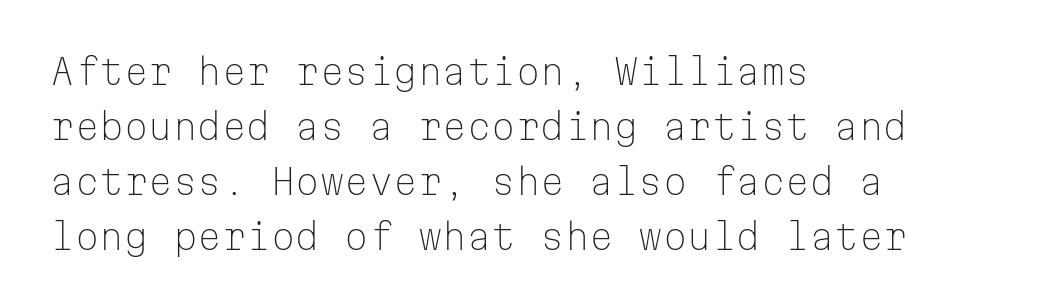
Evenly set lines give the paragraph a standard silhouette. The typeface has the unassuming heft of standard copy or less. Which margin do the lines hug? The left one — the right edge is uneven. These lines were composed using upright roman letters. The space directly below the letters is spotless.
